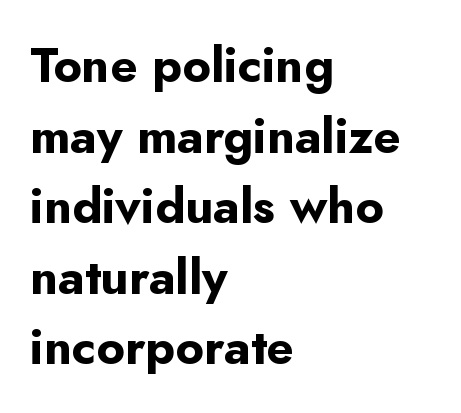
Q: Is the text bold? A: Yes.
Q: Is the text italic (slanted)? A: No, it is upright.
Q: Is the typeface a serif or a sans-serif typeface? A: Sans-serif.
Q: Is the text underlined? A: No.
Q: How is the paragraph aligned? A: Left-aligned.
Q: Is the spacing between letters normal or unusually wide? A: Normal.
Q: Is the spacing between lines tight, normal or loose? A: Normal.
Q: Width (condensed, normal, or wide)? A: Normal.
Q: Stroke contrast? A: Low.
Q: x-height? A: Small.
Q: Monospaced? A: No.
